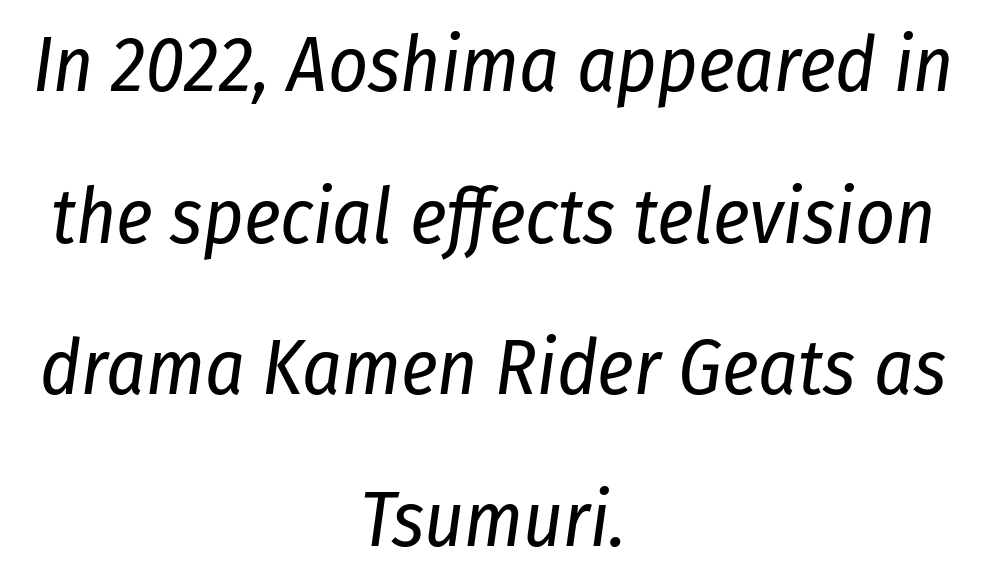
The rendering keeps characters at their native spacing. The strokes are not fattened; the text isn't bold. Where is the straight margin? There isn't one; the lines are centered. Here the designer chose a conventional face with non-uniform glyph widths.
